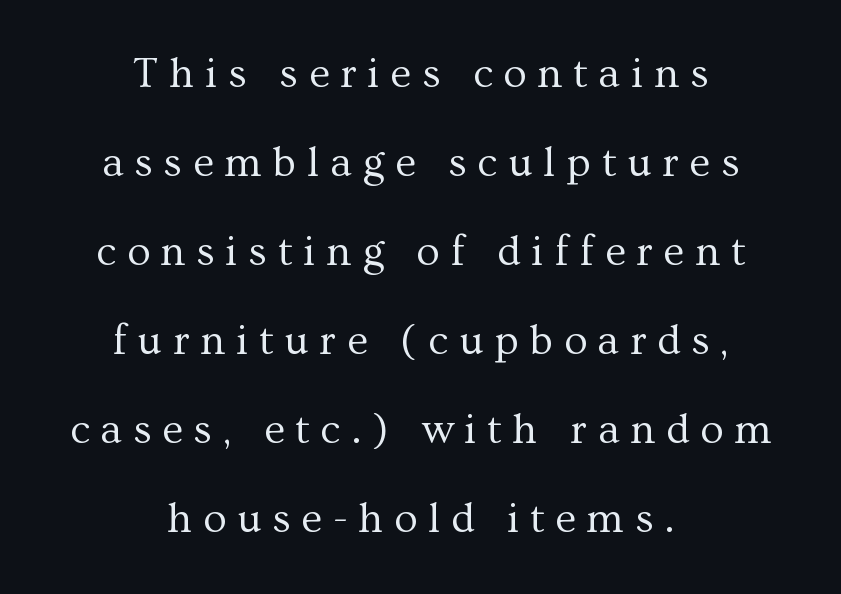
Q: Is the text bold? A: No.
Q: Is the text italic (slanted)? A: No, it is upright.
Q: Is the typeface a serif or a sans-serif typeface? A: Serif.
Q: Is the text underlined? A: No.
Q: How is the paragraph aligned? A: Centered.
Q: Is the spacing between letters normal or unusually wide? A: Unusually wide.
Q: Is the spacing between lines tight, normal or loose? A: Loose.
Q: Width (condensed, normal, or wide)? A: Normal.
Q: Stroke contrast? A: Medium.
Q: x-height? A: Medium.
Q: Monospaced? A: No.
